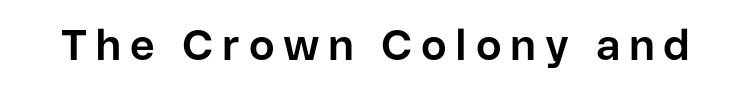
The image shows 43 px bold sans-serif type, upright; set unusually wide letter spacing (+0.2 em), not underlined; low stroke contrast and a medium x-height.
